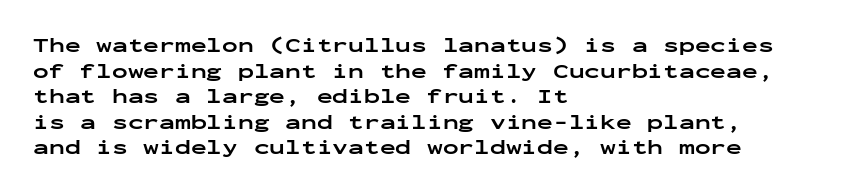
{"italic": "no", "bold": "yes", "underline": "no", "align": "left", "line_spacing_ratio": 1.22, "letter_spacing": "normal", "letter_spacing_em": 0.0, "glyph_px": 21}
